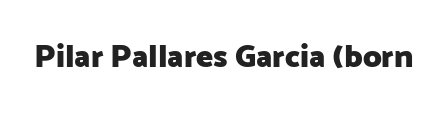
Every character sits straight up, as roman type does. Compared with typical body copy, the letter spacing here is the same. Lines of text with bare space underneath. What kind of face is this? One without serifs — a sans. Note the varied advance widths — an 'i' is clearly narrower than an 'm'.
